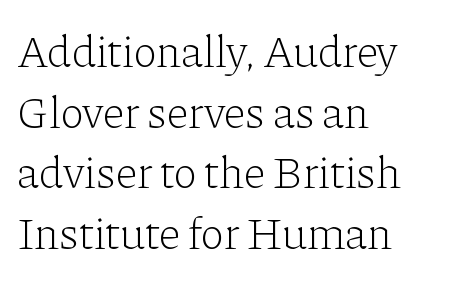
Q: Is the text bold? A: No.
Q: Is the text italic (slanted)? A: No, it is upright.
Q: Is the typeface a serif or a sans-serif typeface? A: Serif.
Q: Is the text underlined? A: No.
Q: How is the paragraph aligned? A: Left-aligned.
Q: Is the spacing between letters normal or unusually wide? A: Normal.
Q: Is the spacing between lines tight, normal or loose? A: Normal.
Q: Width (condensed, normal, or wide)? A: Normal.
Q: Stroke contrast? A: Low.
Q: x-height? A: Medium.
Q: Monospaced? A: No.
